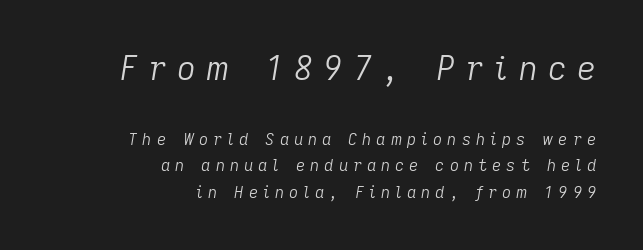
The rendering inserts visible extra space after every character. The letters are slanted; this is an italic face. Honestly, there is no underline to notice here at all. No heavy texture on the line: the type isn't bold.
